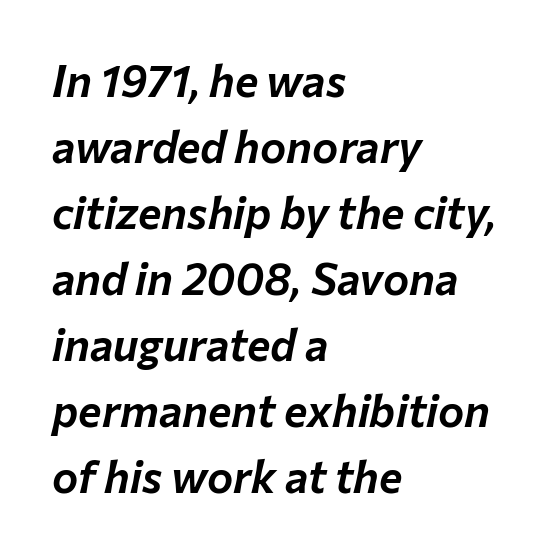
{"italic": "yes", "lean": "right", "slant_degrees": 12, "width": "normal", "stroke_contrast": "low", "x_height": "medium", "monospaced": "no", "underline": "no", "align": "left", "line_spacing": "normal", "line_spacing_ratio": 1.5, "letter_spacing": "normal", "letter_spacing_em": 0.0, "glyph_px": 44}
